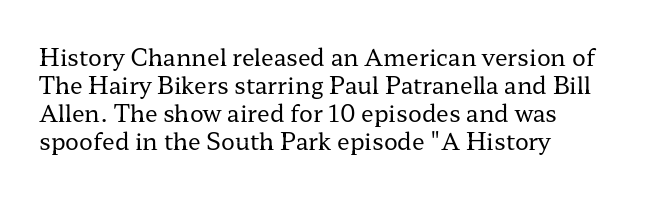
The image shows 23 px text type, upright; set line spacing 1.22x, normal letter spacing, not underlined.
